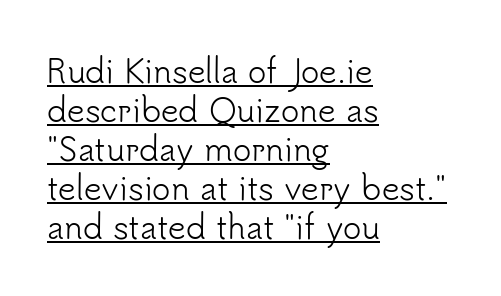
{"serif": "no", "italic": "no", "bold": "no", "weight": "light", "width": "normal", "stroke_contrast": "low", "x_height": "small", "monospaced": "no", "underline": "yes", "align": "left", "line_spacing": "normal", "line_spacing_ratio": 1.26, "letter_spacing": "normal", "letter_spacing_em": 0.0, "glyph_px": 31}
